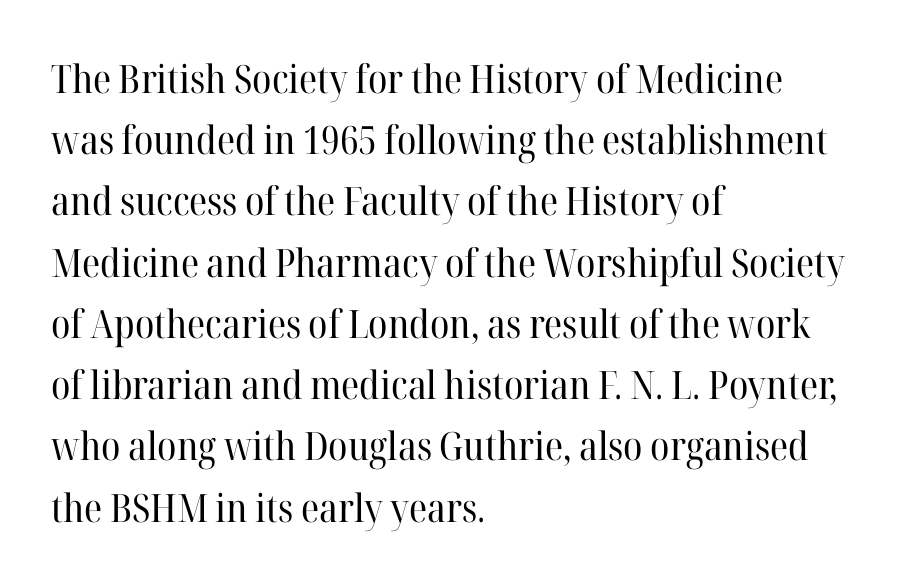
A classic flush-left, rag-right setting is used for this passage. The type family on display is of the serif kind. Looks like regular typesetting: each glyph gets only the width it needs. Baseline-to-baseline distance is the conventional proportion of letter height. Ordinary non-slanted type is in use. Short note: letters normally spaced.
